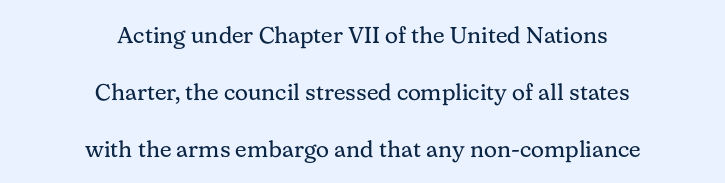
{"italic": "no", "bold": "no", "underline": "no", "align": "center", "line_spacing": "loose", "line_spacing_ratio": 2.47, "letter_spacing": "normal", "letter_spacing_em": 0.0, "glyph_px": 23}
